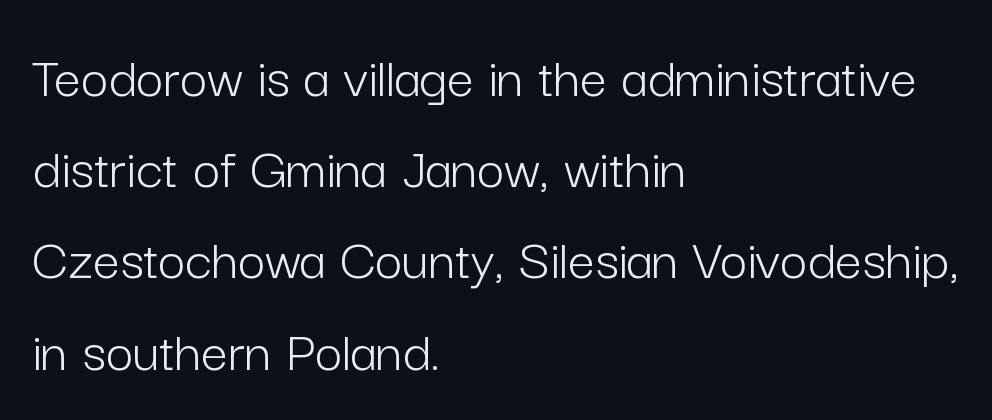
{"serif": "no", "italic": "no", "bold": "no", "weight": "light", "width": "normal", "stroke_contrast": "low", "x_height": "medium", "monospaced": "no", "underline": "no", "align": "left", "line_spacing": "normal", "line_spacing_ratio": 1.52, "letter_spacing": "normal", "letter_spacing_em": 0.0, "glyph_px": 60}
